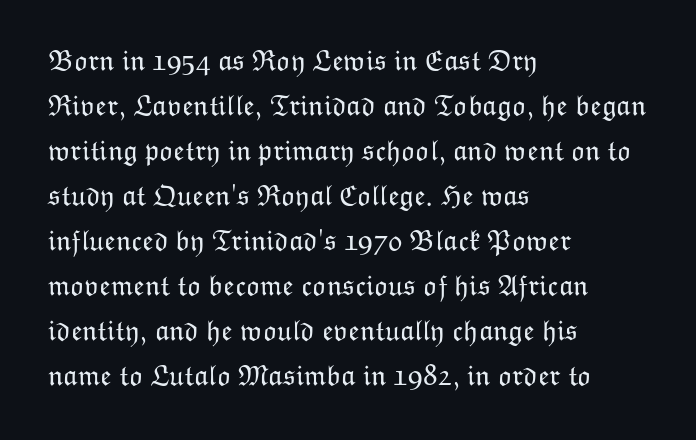
Q: Is the text bold? A: No.
Q: Is the text italic (slanted)? A: No, it is upright.
Q: Is the text underlined? A: No.
Q: How is the paragraph aligned? A: Left-aligned.
Q: Is the spacing between letters normal or unusually wide? A: Normal.
Q: Is the spacing between lines tight, normal or loose? A: Normal.
Q: Width (condensed, normal, or wide)? A: Normal.
Q: Stroke contrast? A: Low.
Q: x-height? A: Medium.
Q: Monospaced? A: No.
